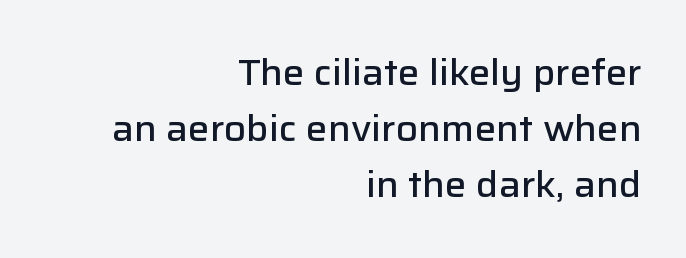
{"serif": "no", "italic": "no", "bold": "semi", "weight": "semibold", "width": "normal", "stroke_contrast": "low", "x_height": "medium", "monospaced": "no", "underline": "no", "align": "right", "line_spacing": "normal", "line_spacing_ratio": 1.56, "letter_spacing": "normal", "letter_spacing_em": 0.0, "glyph_px": 36}
